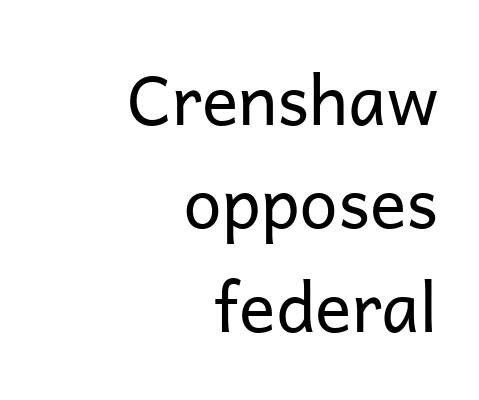
{"serif": "no", "italic": "no", "bold": "no", "weight": "regular", "width": "normal", "stroke_contrast": "low", "x_height": "medium", "monospaced": "no", "underline": "no", "align": "right", "line_spacing": "normal", "line_spacing_ratio": 1.52, "letter_spacing": "normal", "letter_spacing_em": 0.0, "glyph_px": 68}
